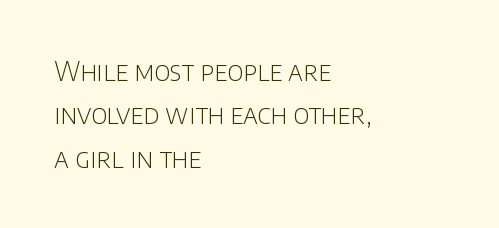
On a weight scale, this lands at 450 or below. Anything drawn beneath the words? Only blank space. Notice how descenders clear the ascenders below comfortably — that's standard leading. The axis of the letterforms is exactly vertical. Between one letter and the next there's only the usual sliver of space. Is the block centered? No — it sits flush against the left margin.
